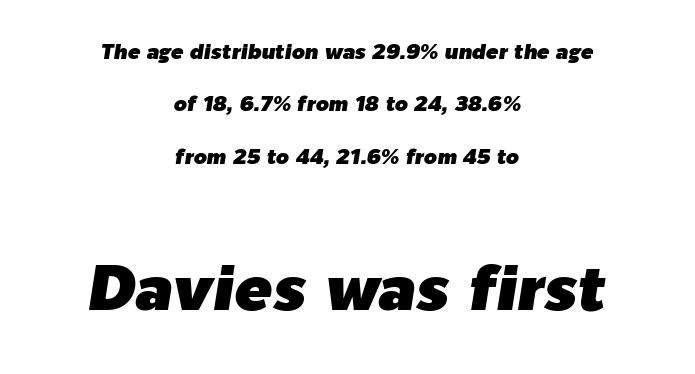
{"italic": "yes", "lean": "right", "slant_degrees": 9, "width": "normal", "stroke_contrast": "low", "x_height": "medium", "monospaced": "no", "underline": "no", "align": "center", "line_spacing": "loose", "line_spacing_ratio": 2.49, "letter_spacing": "normal", "letter_spacing_em": 0.0, "larger_block": "second", "size_ratio": 3.0, "glyph_px": 63}
